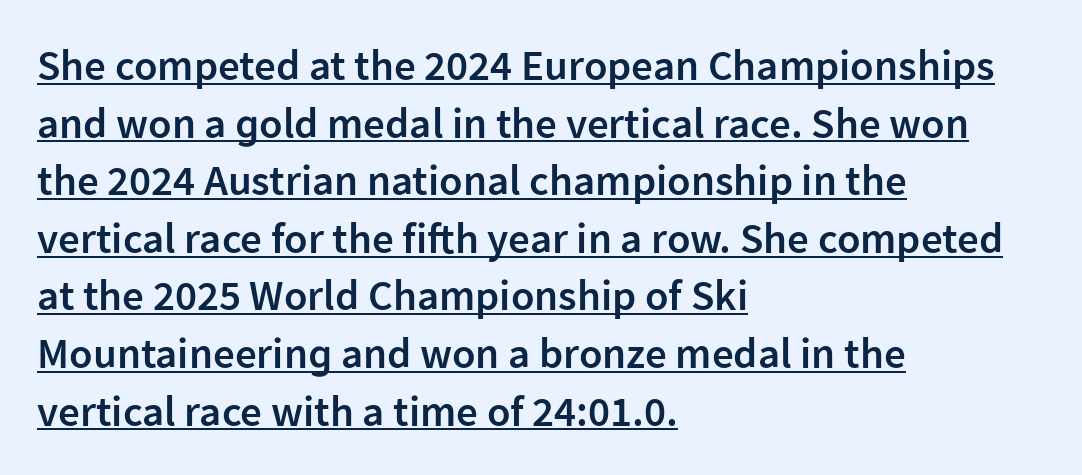
The image shows 43 px semibold sans-serif type, upright; set left-aligned, normal line spacing (1.34x), normal letter spacing, underlined; low stroke contrast and a medium x-height.
